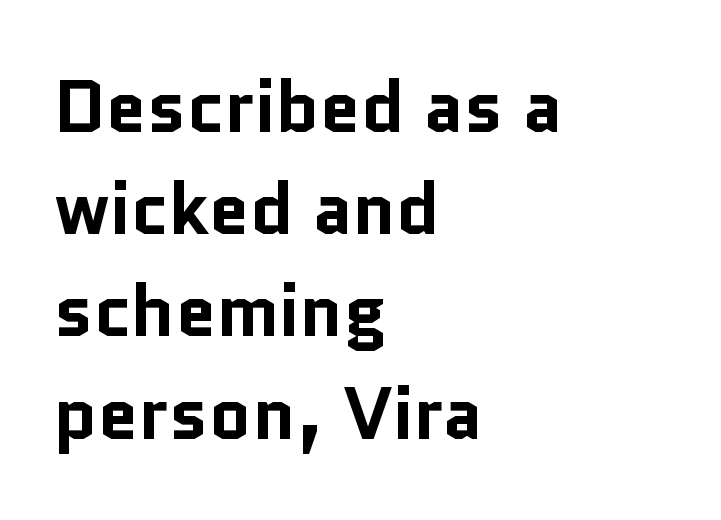
{"serif": "no", "italic": "no", "bold": "yes", "weight": "bold", "width": "normal", "stroke_contrast": "low", "x_height": "medium", "monospaced": "no", "underline": "no", "align": "left", "line_spacing": "normal", "line_spacing_ratio": 1.4, "letter_spacing": "normal", "letter_spacing_em": 0.0, "glyph_px": 73}
